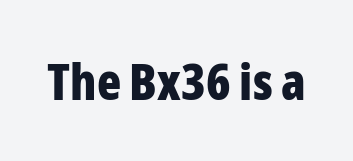
{"serif": "no", "italic": "no", "bold": "yes", "weight": "bold", "width": "condensed", "stroke_contrast": "low", "x_height": "medium", "monospaced": "no", "underline": "no", "letter_spacing": "normal", "letter_spacing_em": 0.0, "glyph_px": 50}
